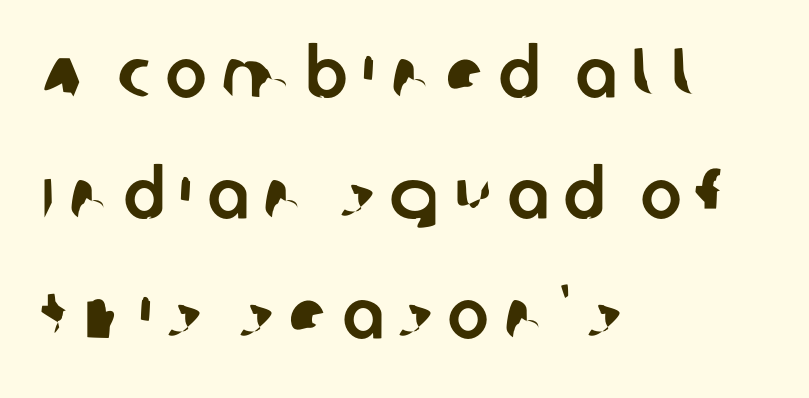
The image shows 69 px sans-serif type; set left-aligned, line spacing 1.75x, unusually wide letter spacing (+0.22 em), not underlined; low stroke contrast and a large x-height.
